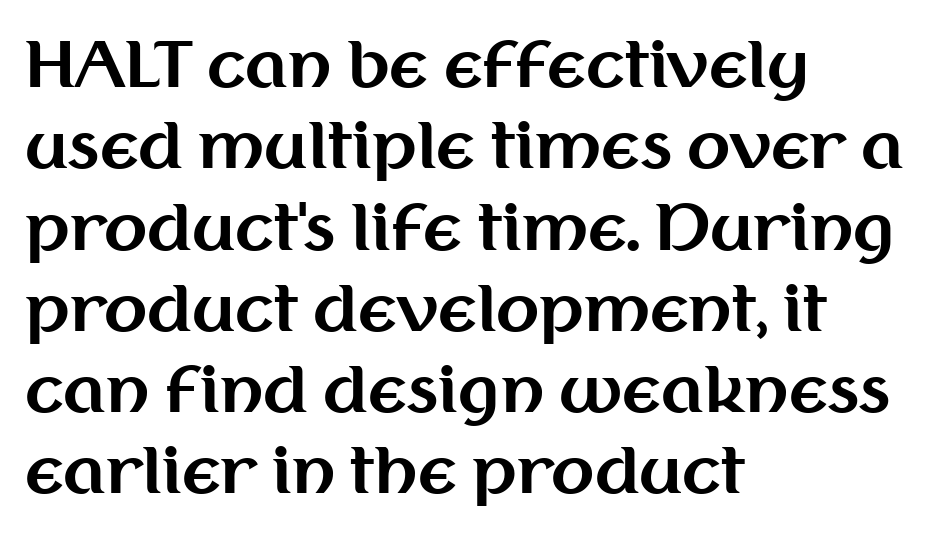
Q: Is the text bold? A: Yes.
Q: Is the text italic (slanted)? A: No, it is upright.
Q: Is the typeface a serif or a sans-serif typeface? A: Sans-serif.
Q: Is the text underlined? A: No.
Q: How is the paragraph aligned? A: Left-aligned.
Q: Is the spacing between letters normal or unusually wide? A: Normal.
Q: Is the spacing between lines tight, normal or loose? A: Normal.
Q: Width (condensed, normal, or wide)? A: Normal.
Q: Stroke contrast? A: Medium.
Q: x-height? A: Medium.
Q: Monospaced? A: No.
